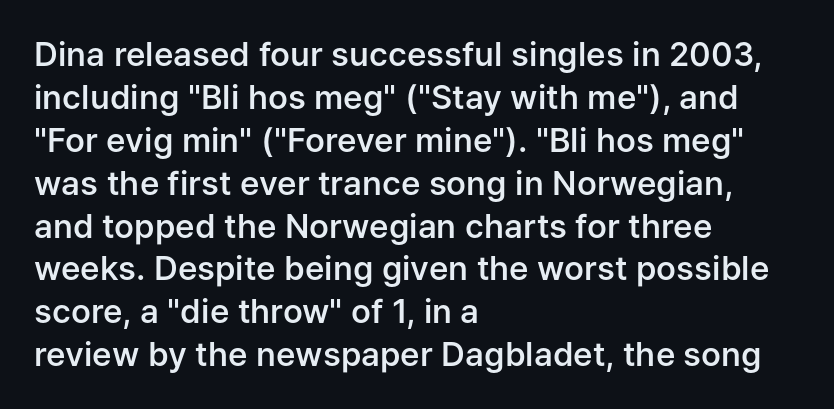
The letterforms sit shoulder to shoulder at normal distance. What weight is shown? A semibold, between regular and bold. Plain, unruled lines of type. The compositor pushed each line to the left boundary.
